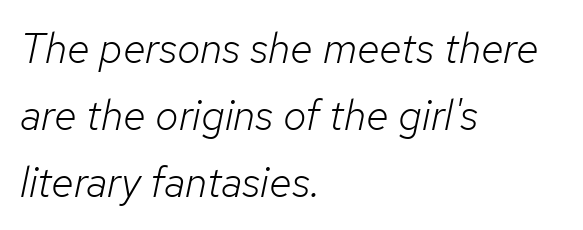
Q: Is the text bold? A: No.
Q: Is the text italic (slanted)? A: Yes, it leans right by about 12 degrees.
Q: Is the text underlined? A: No.
Q: How is the paragraph aligned? A: Left-aligned.
Q: Is the spacing between letters normal or unusually wide? A: Normal.
Q: Is the spacing between lines tight, normal or loose? A: Normal.
Q: Width (condensed, normal, or wide)? A: Normal.
Q: Stroke contrast? A: Low.
Q: x-height? A: Medium.
Q: Monospaced? A: No.
